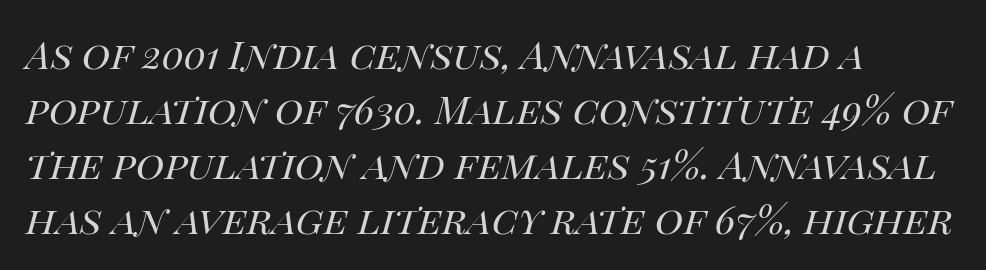
Q: Is the text bold? A: No.
Q: Is the text italic (slanted)? A: Yes, it leans right by about 14 degrees.
Q: Is the text underlined? A: No.
Q: How is the paragraph aligned? A: Left-aligned.
Q: Is the spacing between letters normal or unusually wide? A: Normal.
Q: Is the spacing between lines tight, normal or loose? A: Normal.
Q: Width (condensed, normal, or wide)? A: Normal.
Q: Stroke contrast? A: High.
Q: x-height? A: Large.
Q: Monospaced? A: No.
